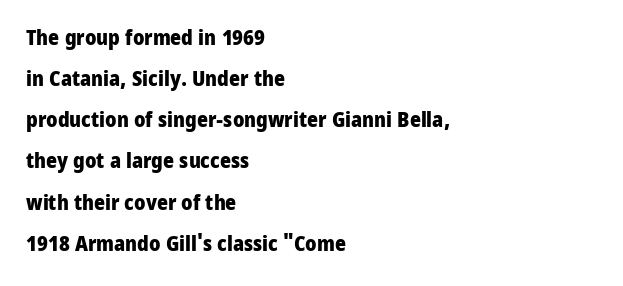
The paragraph has a hard left edge and a soft right edge. Nope, not italic — everything's standing straight. Students, observe: this is what heavily led, spacious text looks like. A bare baseline throughout the passage.
